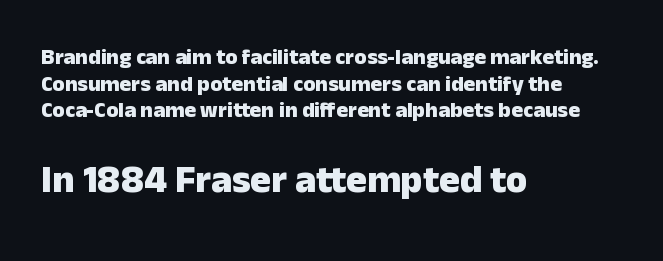
Designer's note — italics off, roman on. Does the type have serifs? No, each stem ends abruptly. Do the characters align in a grid? No, the font is proportional. Nobody touched the tracking dial on this one. A bare baseline throughout the passage.
